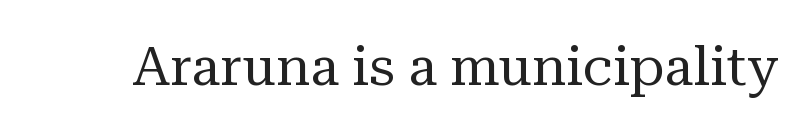
{"serif": "yes", "italic": "no", "bold": "no", "weight": "regular", "width": "normal", "stroke_contrast": "medium", "x_height": "medium", "monospaced": "no", "underline": "no", "letter_spacing": "normal", "letter_spacing_em": 0.0, "glyph_px": 54}
